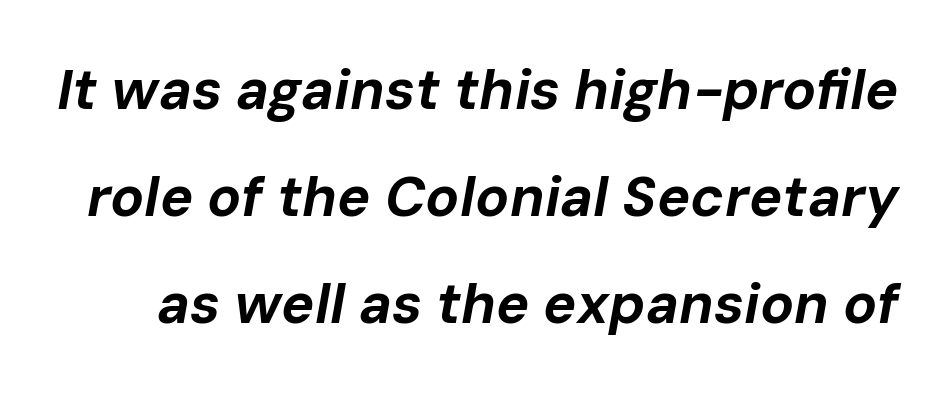
The image shows 56 px bold type, italic (leaning right); set loose line spacing (1.91x), normal letter spacing, not underlined; low stroke contrast and a medium x-height.
